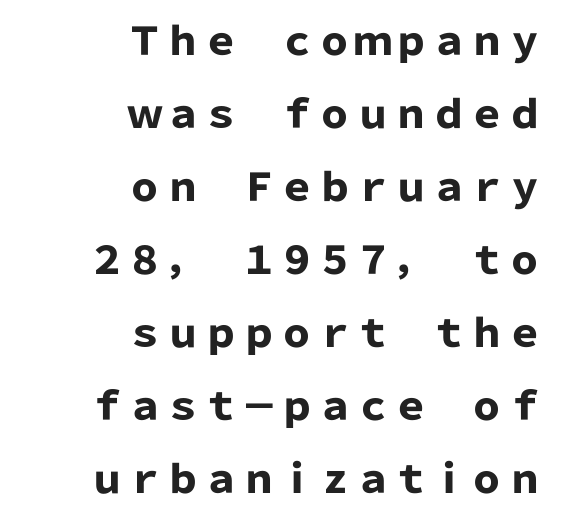
Q: Is the text bold? A: Yes.
Q: Is the text italic (slanted)? A: No, it is upright.
Q: Is the typeface a serif or a sans-serif typeface? A: Sans-serif.
Q: Is the text underlined? A: No.
Q: How is the paragraph aligned? A: Right-aligned.
Q: Is the spacing between letters normal or unusually wide? A: Normal.
Q: Is the spacing between lines tight, normal or loose? A: Loose.
Q: Width (condensed, normal, or wide)? A: Normal.
Q: Stroke contrast? A: Low.
Q: x-height? A: Medium.
Q: Monospaced? A: No.
